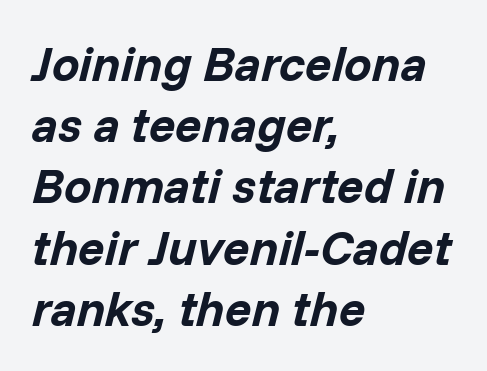
Does extra space separate the letters? No, they use regular spacing. The passage shown leans; its letterforms are oblique. Descenders hang freely into open space. Weight check: bold — yes, fully. The passage shown is typed in a proportional face where columns would drift.
